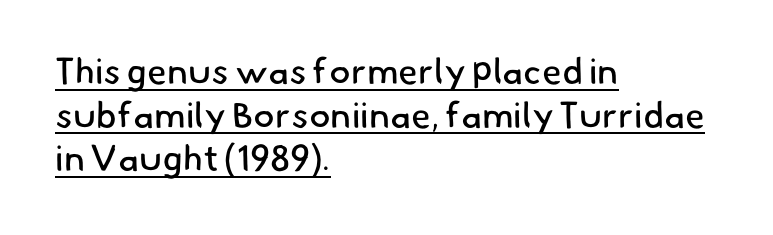
The image shows 36 px regular-weight sans-serif type; set left-aligned, line spacing 1.21x, normal letter spacing, underlined; low stroke contrast and a small x-height.
